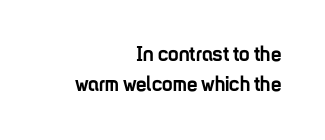
The specimen omits any rule beneath the text block's lines. In terms of posture, this sample is upright. The rendering keeps characters at their native spacing. I'd describe the lettering as bold — thick and assertive.
